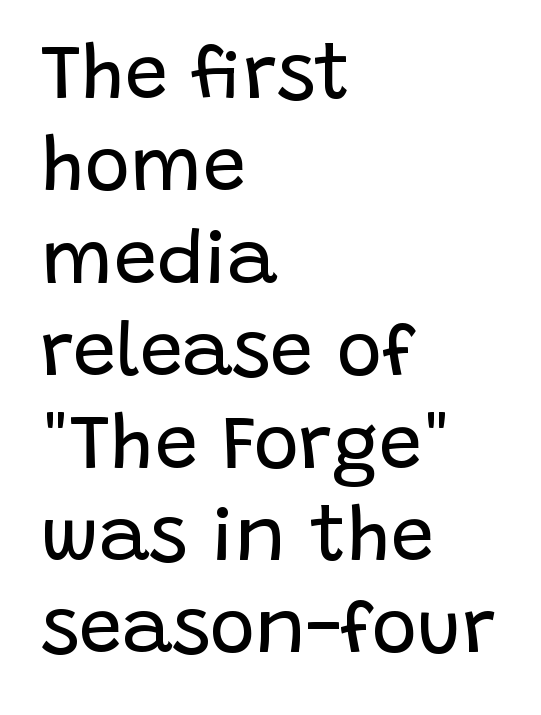
The image shows 77 px regular-weight sans-serif type, upright; set left-aligned, line spacing 1.2x, normal letter spacing, not underlined; low stroke contrast and a large x-height.
